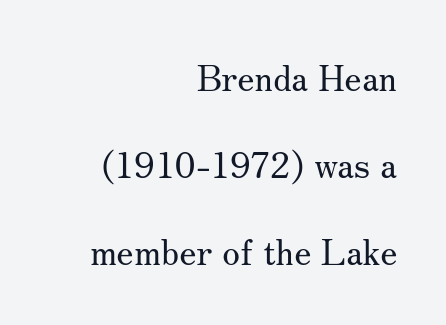
{"serif": "yes", "italic": "no", "bold": "no", "weight": "regular", "width": "normal", "stroke_contrast": "medium", "x_height": "small", "monospaced": "no", "underline": "no", "align": "right", "line_spacing": "loose", "line_spacing_ratio": 2.41, "letter_spacing": "normal", "letter_spacing_em": 0.0, "glyph_px": 36}
